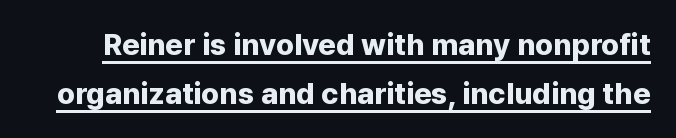
{"serif": "no", "italic": "no", "bold": "yes", "weight": "bold", "width": "normal", "stroke_contrast": "low", "x_height": "medium", "monospaced": "no", "underline": "yes", "line_spacing": "normal", "line_spacing_ratio": 1.62, "letter_spacing": "normal", "letter_spacing_em": 0.0, "glyph_px": 30}
